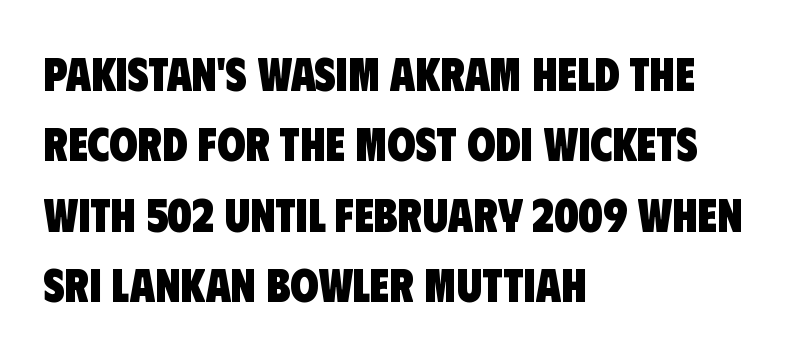
The image shows 46 px heavy, condensed sans-serif type; set left-aligned, normal line spacing (1.53x), normal letter spacing, not underlined; low stroke contrast and a large x-height.
